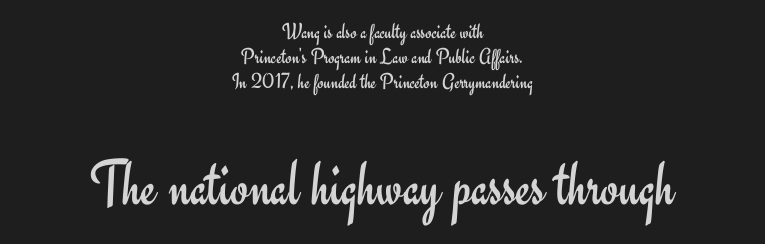
The image shows 65 px regular-weight sans-serif type; set centered, tight line spacing (1.13x), normal letter spacing, not underlined; the second (bottom) block is 2.95x larger; low stroke contrast and a small x-height.
